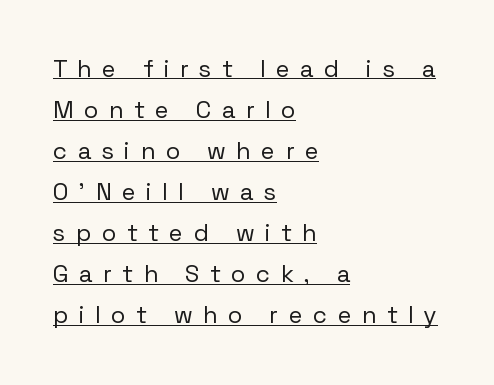
{"italic": "no", "bold": "no", "underline": "yes", "align": "left", "line_spacing_ratio": 1.71, "letter_spacing": "wide", "letter_spacing_em": 0.45, "glyph_px": 24}
